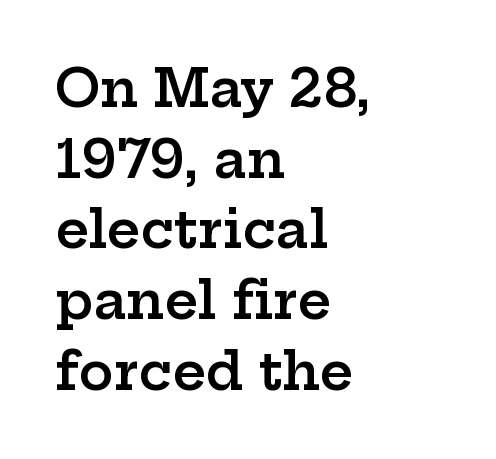
Q: Is the text bold? A: Semi-bold.
Q: Is the text italic (slanted)? A: No, it is upright.
Q: Is the typeface a serif or a sans-serif typeface? A: Serif.
Q: Is the text underlined? A: No.
Q: How is the paragraph aligned? A: Left-aligned.
Q: Is the spacing between letters normal or unusually wide? A: Normal.
Q: Is the spacing between lines tight, normal or loose? A: Normal.
Q: Width (condensed, normal, or wide)? A: Wide.
Q: Stroke contrast? A: Low.
Q: x-height? A: Medium.
Q: Monospaced? A: No.
